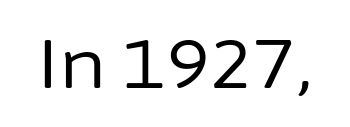
Q: Is the text bold? A: No.
Q: Is the text italic (slanted)? A: No, it is upright.
Q: Is the typeface a serif or a sans-serif typeface? A: Sans-serif.
Q: Is the text underlined? A: No.
Q: Is the spacing between letters normal or unusually wide? A: Normal.
Q: Width (condensed, normal, or wide)? A: Normal.
Q: Stroke contrast? A: Low.
Q: x-height? A: Medium.
Q: Monospaced? A: No.
